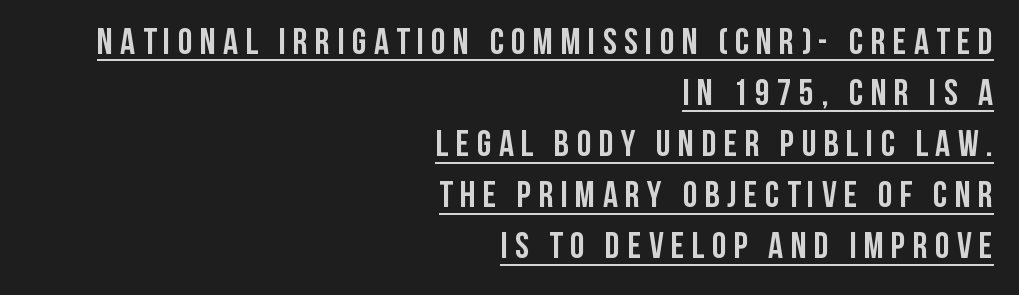
{"serif": "no", "italic": "no", "bold": "yes", "weight": "semibold", "width": "condensed", "stroke_contrast": "low", "x_height": "large", "monospaced": "no", "underline": "yes", "align": "right", "line_spacing": "normal", "line_spacing_ratio": 1.38, "letter_spacing": "wide", "letter_spacing_em": 0.2, "glyph_px": 37}
